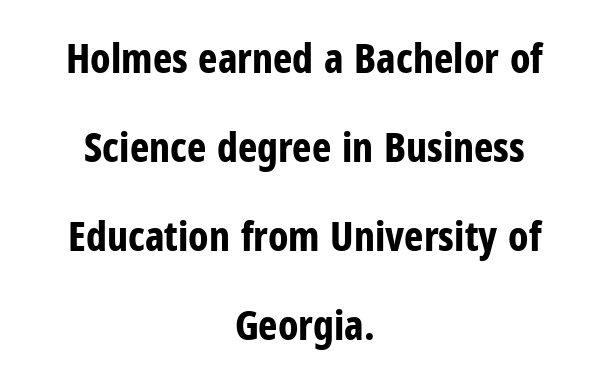
The image shows 41 px bold, condensed sans-serif type, upright; set centered, loose line spacing (2.17x), normal letter spacing, not underlined; low stroke contrast and a medium x-height.
